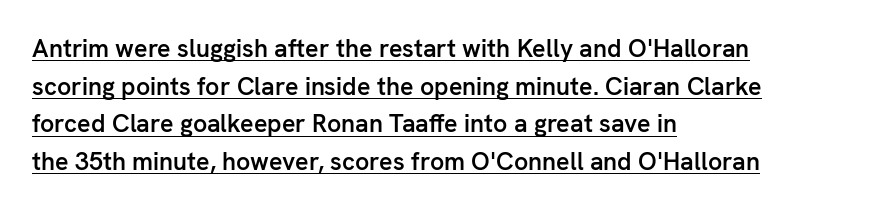
Q: Is the text bold? A: Semi-bold.
Q: Is the text italic (slanted)? A: No, it is upright.
Q: Is the text underlined? A: Yes.
Q: How is the paragraph aligned? A: Left-aligned.
Q: Is the spacing between letters normal or unusually wide? A: Normal.
Q: Is the spacing between lines tight, normal or loose? A: Normal.
